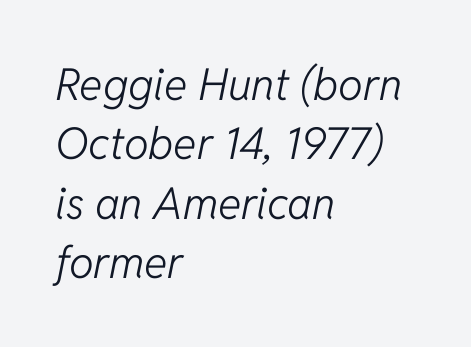
The image shows 44 px light type, italic (leaning right); set left-aligned, normal line spacing (1.35x), normal letter spacing, not underlined; low stroke contrast and a medium x-height.
